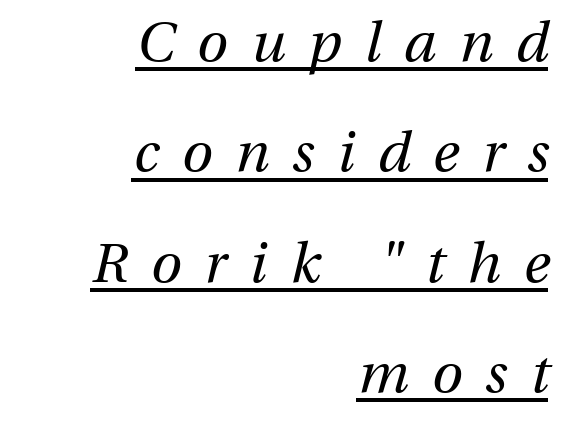
Q: Is the text bold? A: No.
Q: Is the text italic (slanted)? A: Yes, it leans right by about 13 degrees.
Q: Is the text underlined? A: Yes.
Q: How is the paragraph aligned? A: Right-aligned.
Q: Is the spacing between letters normal or unusually wide? A: Unusually wide.
Q: Is the spacing between lines tight, normal or loose? A: Loose.
Q: Width (condensed, normal, or wide)? A: Normal.
Q: Stroke contrast? A: Medium.
Q: x-height? A: Medium.
Q: Monospaced? A: No.
